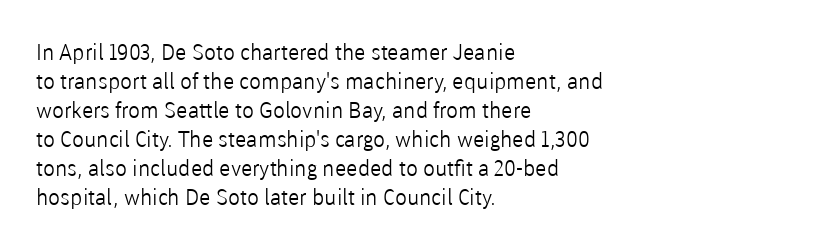
Q: Is the text bold? A: No.
Q: Is the text italic (slanted)? A: No, it is upright.
Q: Is the text underlined? A: No.
Q: How is the paragraph aligned? A: Left-aligned.
Q: Is the spacing between letters normal or unusually wide? A: Normal.
Q: Is the spacing between lines tight, normal or loose? A: Normal.
